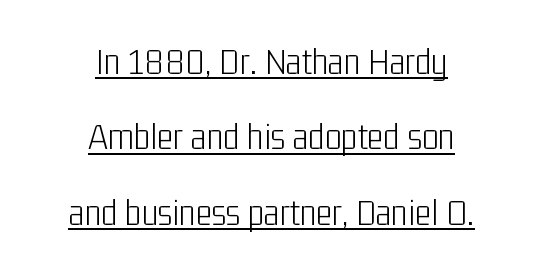
Every character sits straight up, as roman type does. The passage is arranged like a title page — every line centered. Caption: lettering with a line underneath. Honestly, the letter spacing is just normal — you wouldn't notice it. Here the designer chose a conventional face with non-uniform glyph widths.
